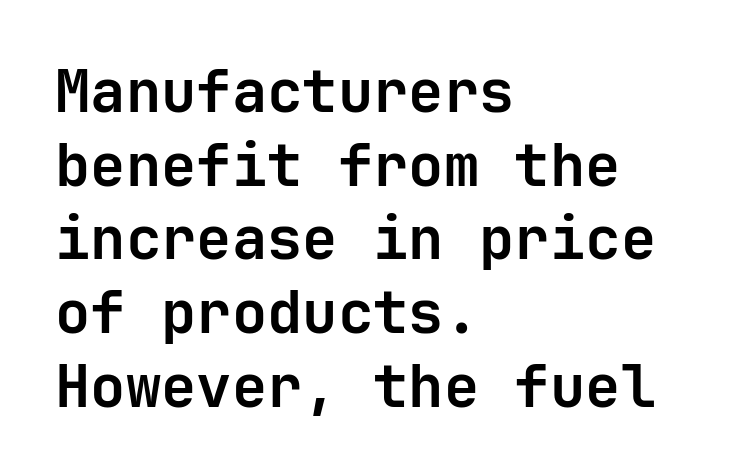
Decoration check: the copy has no underline. Pretty heavy lettering here — definitely bold. In terms of letterspacing, this is plain default setting. Nothing sits at the stroke ends, so this counts as sans-serif.
